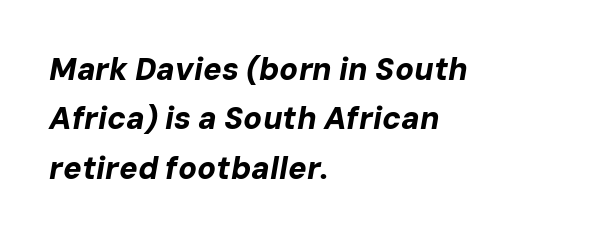
The vertical gap from one line to the next is medium. You can tell it's italic because the verticals aren't actually vertical. Spacing verdict: proportional, widths tailored to each character. Unmarked baselines from the first word to the last.
